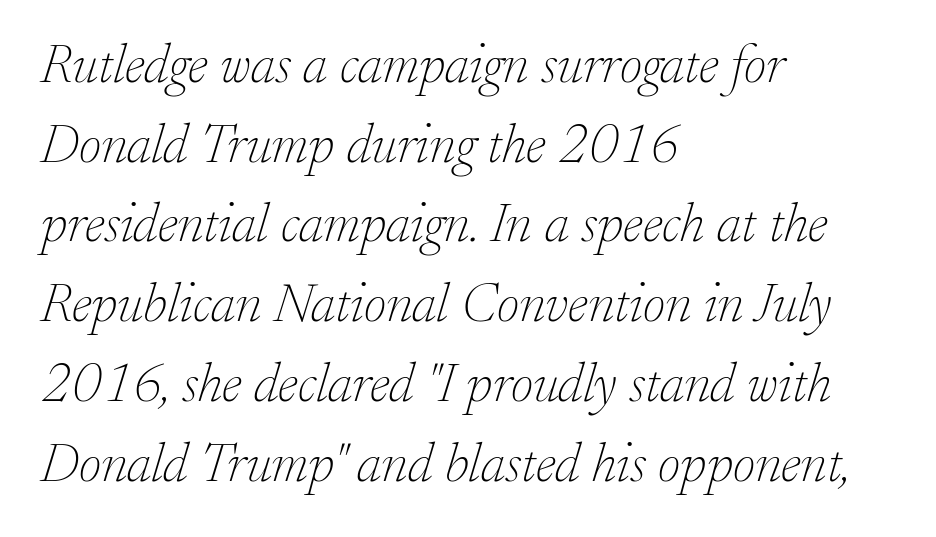
Q: Is the text bold? A: No.
Q: Is the text italic (slanted)? A: Yes, it leans right by about 17 degrees.
Q: Is the typeface a serif or a sans-serif typeface? A: Serif.
Q: Is the text underlined? A: No.
Q: How is the paragraph aligned? A: Left-aligned.
Q: Is the spacing between letters normal or unusually wide? A: Normal.
Q: Is the spacing between lines tight, normal or loose? A: Normal.
Q: Width (condensed, normal, or wide)? A: Normal.
Q: Stroke contrast? A: Low.
Q: x-height? A: Small.
Q: Monospaced? A: No.
